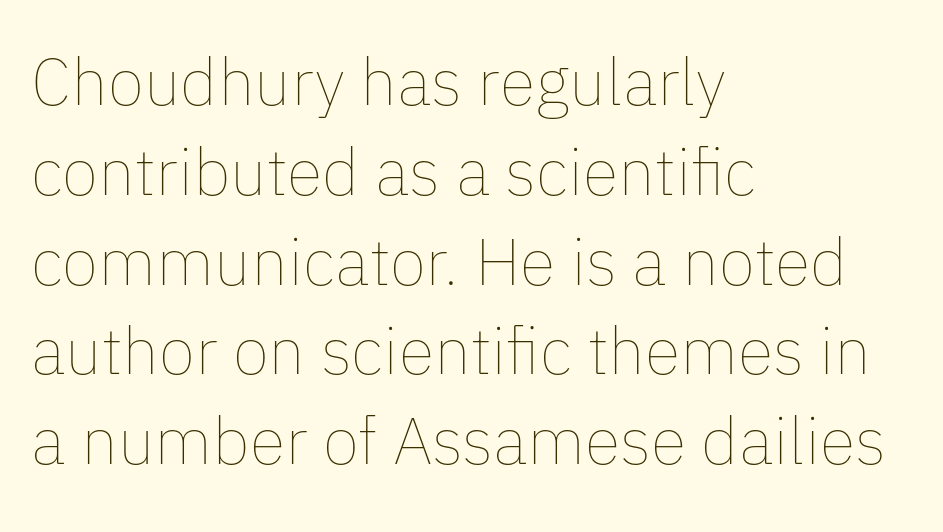
Q: Is the text bold? A: No.
Q: Is the text italic (slanted)? A: No, it is upright.
Q: Is the text underlined? A: No.
Q: How is the paragraph aligned? A: Left-aligned.
Q: Is the spacing between letters normal or unusually wide? A: Normal.
Q: Is the spacing between lines tight, normal or loose? A: Normal.
Q: Width (condensed, normal, or wide)? A: Normal.
Q: Stroke contrast? A: Low.
Q: x-height? A: Medium.
Q: Monospaced? A: No.
